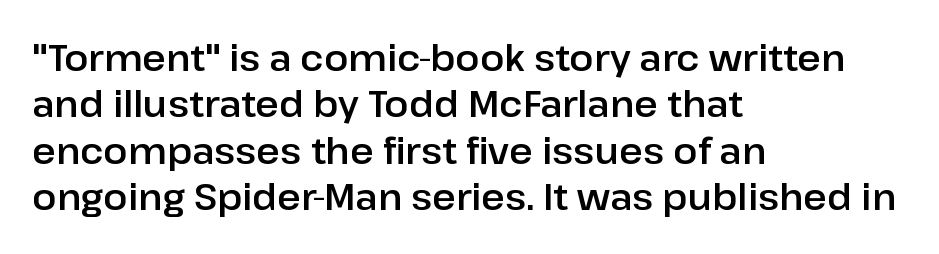
Notice how descenders clear the ascenders below comfortably — that's standard leading. The passage is arranged the way most books set body copy — flush left. Do the letters lean? They stand straight. Observe the ordinary spacing: letters are neighbours, not strangers.
